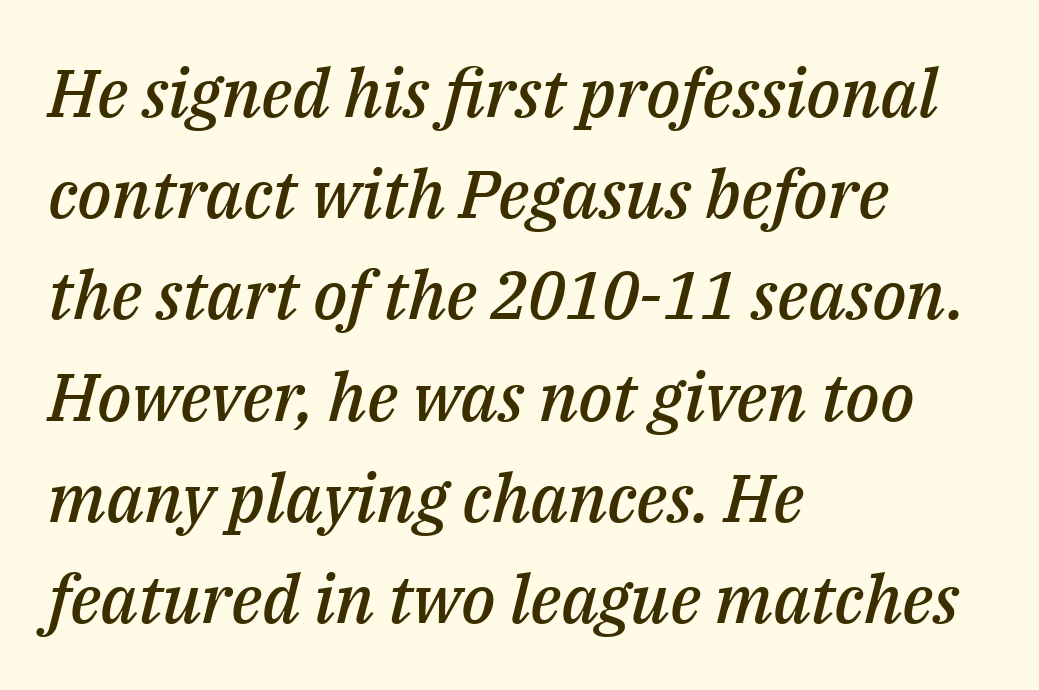
Left-aligned paragraph, ragged on the right. Designer's note — italics engaged. Short note: letters normally spaced. The rendering uses natural spacing where letterforms have individual widths.
